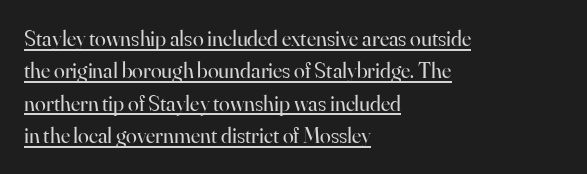
{"italic": "no", "bold": "no", "underline": "yes", "align": "left", "line_spacing": "normal", "line_spacing_ratio": 1.47, "letter_spacing": "normal", "letter_spacing_em": 0.0, "glyph_px": 22}
